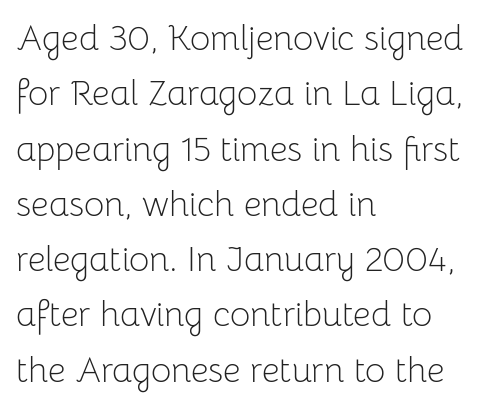
Q: Is the text bold? A: No.
Q: Is the text italic (slanted)? A: No, it is upright.
Q: Is the typeface a serif or a sans-serif typeface? A: Sans-serif.
Q: Is the text underlined? A: No.
Q: How is the paragraph aligned? A: Left-aligned.
Q: Is the spacing between letters normal or unusually wide? A: Normal.
Q: Is the spacing between lines tight, normal or loose? A: Normal.
Q: Width (condensed, normal, or wide)? A: Normal.
Q: Stroke contrast? A: Low.
Q: x-height? A: Medium.
Q: Monospaced? A: No.
